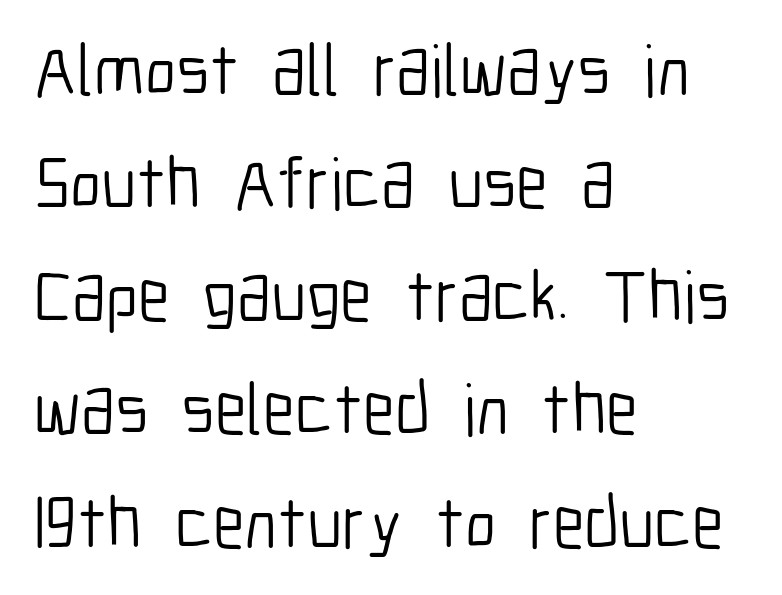
Q: Is the text bold? A: No.
Q: Is the text italic (slanted)? A: No, it is upright.
Q: Is the typeface a serif or a sans-serif typeface? A: Sans-serif.
Q: Is the text underlined? A: No.
Q: How is the paragraph aligned? A: Left-aligned.
Q: Is the spacing between letters normal or unusually wide? A: Normal.
Q: Is the spacing between lines tight, normal or loose? A: Normal.
Q: Width (condensed, normal, or wide)? A: Condensed.
Q: Stroke contrast? A: Low.
Q: x-height? A: Medium.
Q: Monospaced? A: No.
